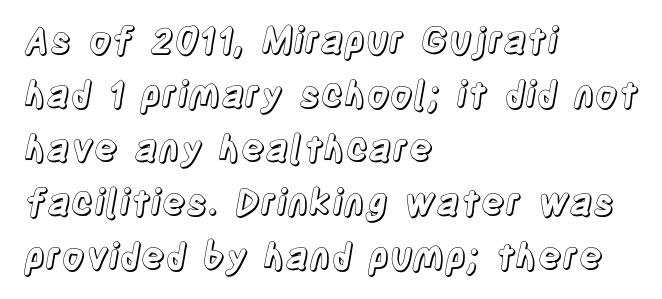
{"width": "condensed", "x_height": "large", "monospaced": "no", "underline": "no", "align": "left", "line_spacing": "normal", "line_spacing_ratio": 1.5, "letter_spacing": "normal", "letter_spacing_em": 0.0, "glyph_px": 36}
